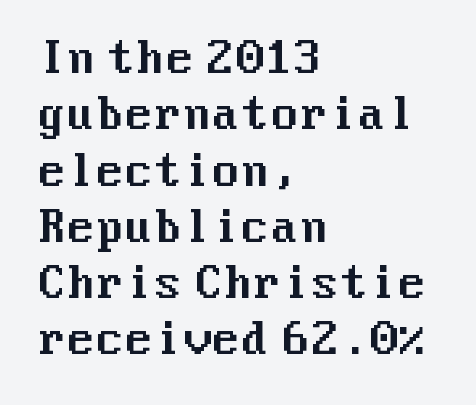
The image shows 42 px sans-serif type, upright; set left-aligned, normal line spacing (1.34x), normal letter spacing, not underlined; medium stroke contrast and a medium x-height.
